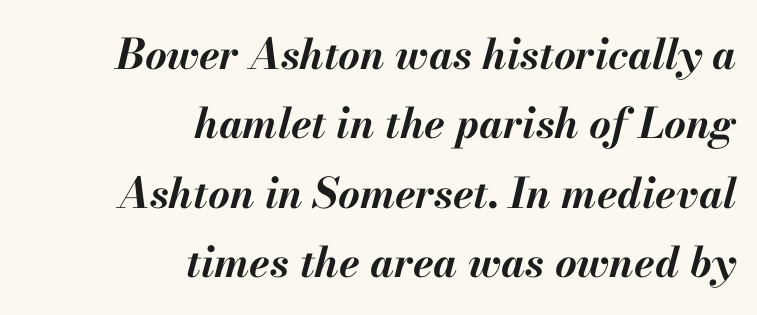
Q: Is the text bold? A: Yes.
Q: Is the text italic (slanted)? A: Yes, it leans right by about 13 degrees.
Q: Is the text underlined? A: No.
Q: How is the paragraph aligned? A: Right-aligned.
Q: Is the spacing between letters normal or unusually wide? A: Normal.
Q: Is the spacing between lines tight, normal or loose? A: Normal.
Q: Width (condensed, normal, or wide)? A: Normal.
Q: Stroke contrast? A: Medium.
Q: x-height? A: Small.
Q: Monospaced? A: No.
